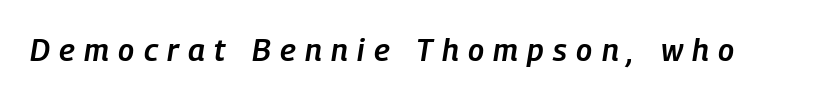
Tracking value appears strongly positive — letters spread wide. These lines are rendered in a variable-pitch font. The glyphs have the mass of a demibold cut, below bold. An italicized treatment has been applied to the whole sample.
